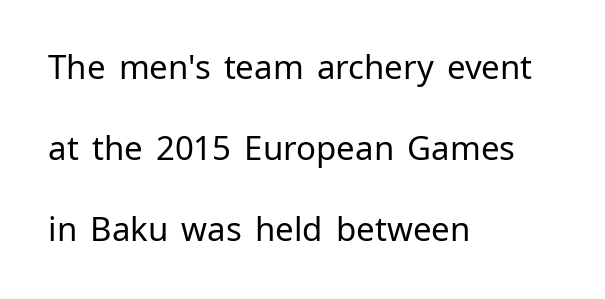
Q: Is the text bold? A: No.
Q: Is the text italic (slanted)? A: No, it is upright.
Q: Is the typeface a serif or a sans-serif typeface? A: Sans-serif.
Q: Is the text underlined? A: No.
Q: How is the paragraph aligned? A: Left-aligned.
Q: Is the spacing between letters normal or unusually wide? A: Normal.
Q: Is the spacing between lines tight, normal or loose? A: Loose.
Q: Width (condensed, normal, or wide)? A: Normal.
Q: Stroke contrast? A: Low.
Q: x-height? A: Medium.
Q: Monospaced? A: No.
